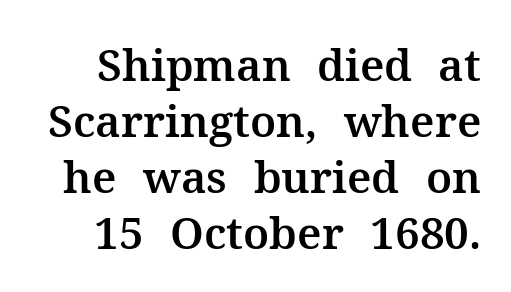
The image shows 44 px serif type, upright; set normal line spacing (1.27x), normal letter spacing, not underlined; medium stroke contrast and a medium x-height.
